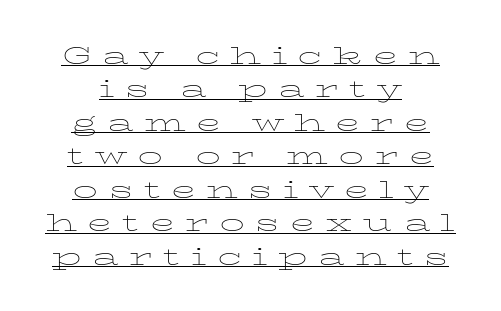
Every stem runs plumb, perpendicular to the baseline. The typesetter has applied underlining to the passage shown. Teacher's note: observe the equal gaps on both sides — that is centered alignment. The line texture is sparse and dotted thanks to wide tracking. Vertical spacing — default. The passage shown is not bold in any degree.
